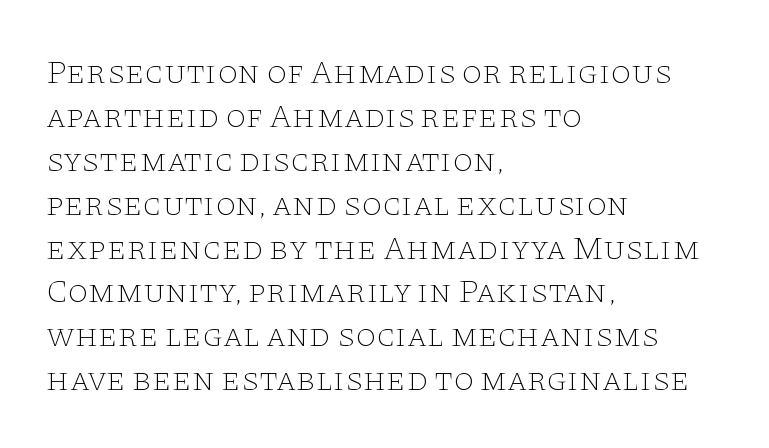
Letterform terminals end in serifs throughout the passage. Spacing verdict: proportional, widths tailored to each character. The vertical gap from one line to the next is medium. A typesetter would mark this as roman, not italic. The weight tops out at a normal text grade. Rule under the text: the space is simply empty.
